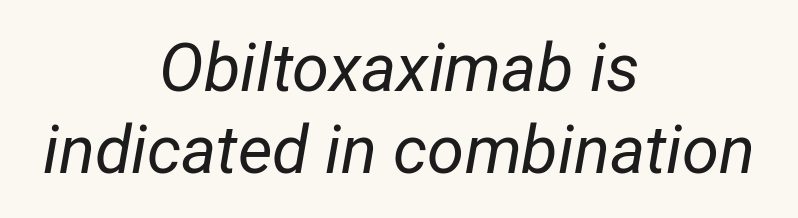
{"italic": "yes", "lean": "right", "slant_degrees": 12, "bold": "no", "weight": "regular", "width": "condensed", "stroke_contrast": "low", "x_height": "medium", "monospaced": "no", "underline": "no", "align": "center", "line_spacing_ratio": 1.22, "letter_spacing": "normal", "letter_spacing_em": 0.0, "glyph_px": 67}
